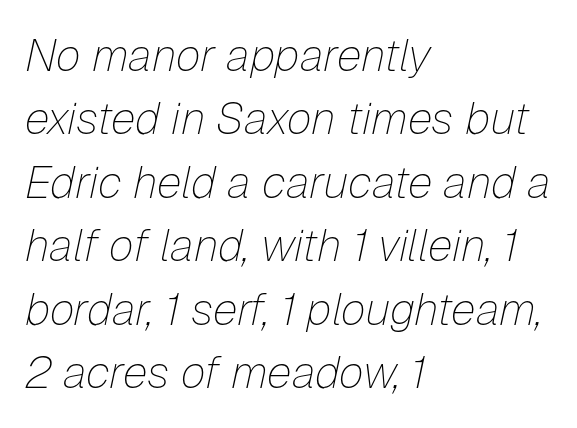
Q: Is the text bold? A: No.
Q: Is the text italic (slanted)? A: Yes, it leans right by about 12 degrees.
Q: Is the text underlined? A: No.
Q: How is the paragraph aligned? A: Left-aligned.
Q: Is the spacing between letters normal or unusually wide? A: Normal.
Q: Is the spacing between lines tight, normal or loose? A: Normal.
Q: Width (condensed, normal, or wide)? A: Normal.
Q: Stroke contrast? A: Low.
Q: x-height? A: Medium.
Q: Monospaced? A: No.
